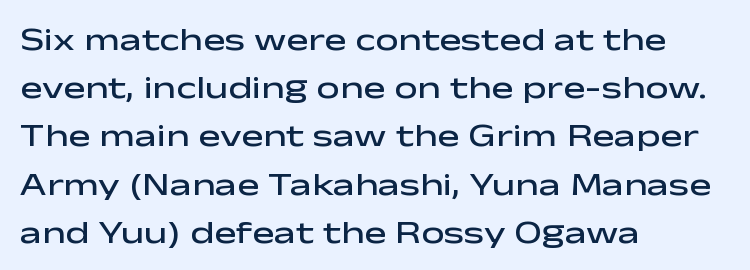
The space beneath each line is pristine and unruled. Spacing verdict: proportional, widths tailored to each character. Honestly, the letter spacing is just normal — you wouldn't notice it. Nope, not italic — everything's standing straight.
